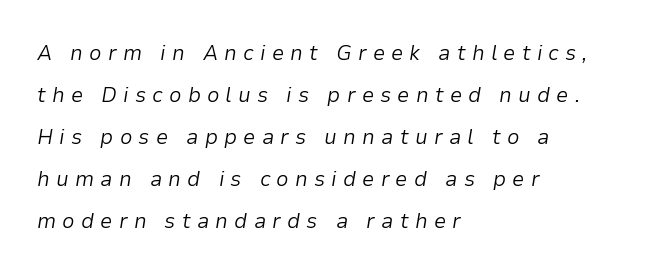
Q: Is the text bold? A: No.
Q: Is the text italic (slanted)? A: Yes, it leans right by about 9 degrees.
Q: Is the text underlined? A: No.
Q: How is the paragraph aligned? A: Left-aligned.
Q: Is the spacing between letters normal or unusually wide? A: Unusually wide.
Q: Is the spacing between lines tight, normal or loose? A: Loose.
